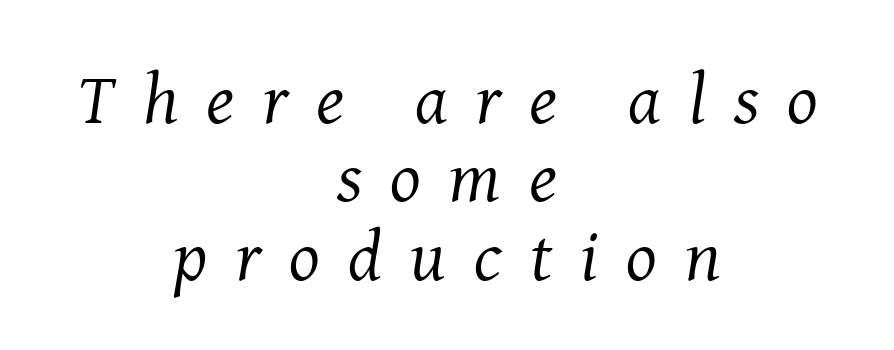
{"serif": "yes", "italic": "yes", "lean": "right", "slant_degrees": 8, "bold": "no", "weight": "regular", "width": "normal", "stroke_contrast": "medium", "x_height": "medium", "monospaced": "no", "underline": "no", "align": "center", "line_spacing": "tight", "line_spacing_ratio": 1.09, "letter_spacing": "wide", "letter_spacing_em": 0.39, "glyph_px": 72}
